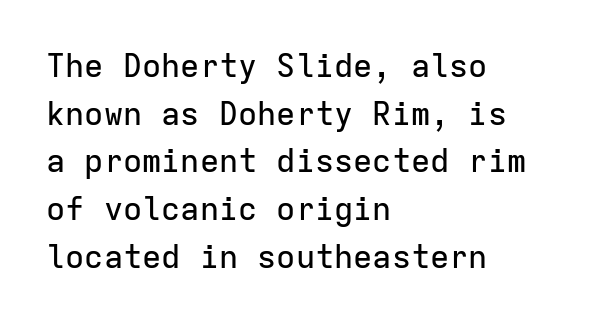
Q: Is the text italic (slanted)? A: No, it is upright.
Q: Is the typeface a serif or a sans-serif typeface? A: Sans-serif.
Q: Is the text underlined? A: No.
Q: How is the paragraph aligned? A: Left-aligned.
Q: Is the spacing between letters normal or unusually wide? A: Normal.
Q: Is the spacing between lines tight, normal or loose? A: Normal.
Q: Width (condensed, normal, or wide)? A: Normal.
Q: Stroke contrast? A: Low.
Q: x-height? A: Medium.
Q: Monospaced? A: Yes.
